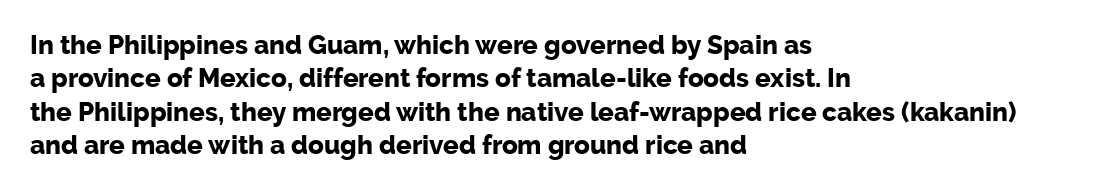
In terms of posture, this sample is upright. Look at the stroke-to-counter ratio: heavy, a bold. Notice how descenders clear the ascenders below comfortably — that's standard leading. The zone under the glyphs is completely vacant. The rendering keeps characters at their native spacing.
